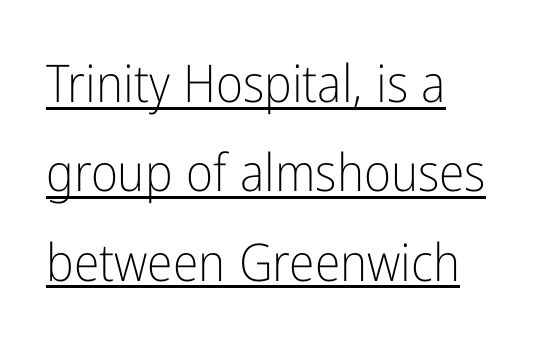
{"serif": "no", "italic": "no", "bold": "no", "weight": "light", "width": "condensed", "stroke_contrast": "low", "x_height": "medium", "monospaced": "no", "underline": "yes", "line_spacing_ratio": 1.72, "letter_spacing": "normal", "letter_spacing_em": 0.0, "glyph_px": 52}
